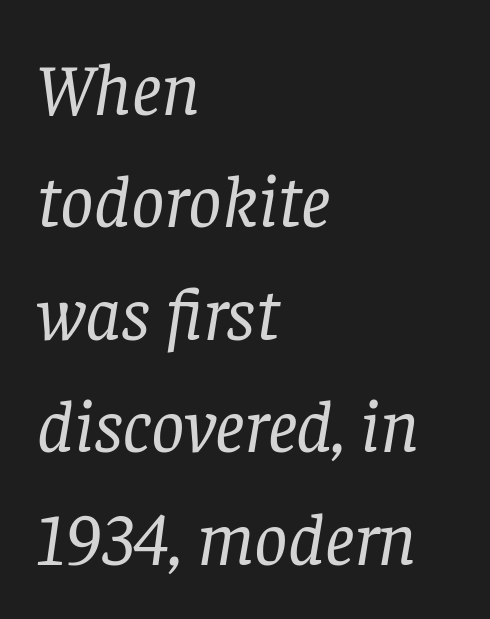
{"serif": "yes", "italic": "yes", "lean": "right", "slant_degrees": 8, "bold": "no", "weight": "regular", "width": "normal", "stroke_contrast": "low", "x_height": "large", "monospaced": "no", "underline": "no", "align": "left", "line_spacing": "normal", "line_spacing_ratio": 1.52, "letter_spacing": "normal", "letter_spacing_em": 0.0, "glyph_px": 74}
